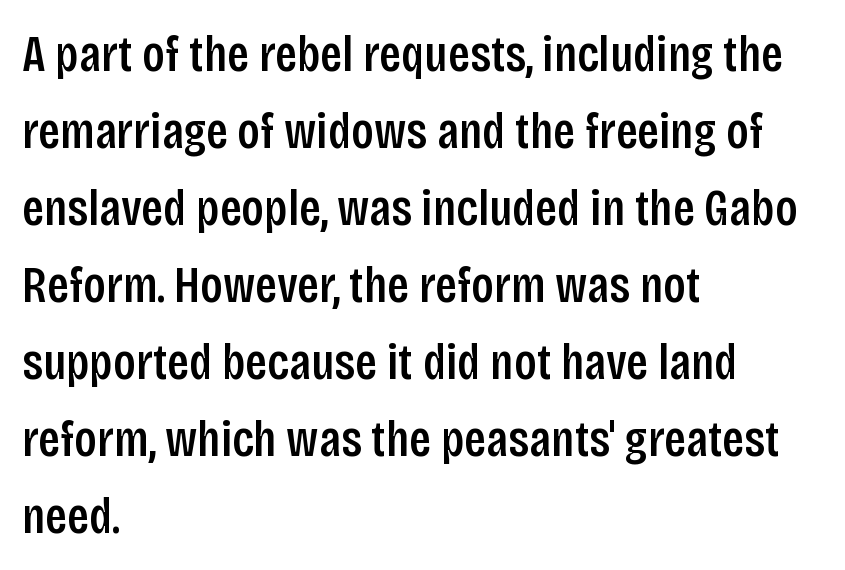
{"serif": "no", "italic": "no", "bold": "semi", "weight": "semibold", "width": "condensed", "stroke_contrast": "low", "x_height": "large", "monospaced": "no", "underline": "no", "align": "left", "line_spacing": "normal", "line_spacing_ratio": 1.48, "letter_spacing": "normal", "letter_spacing_em": 0.0, "glyph_px": 52}
